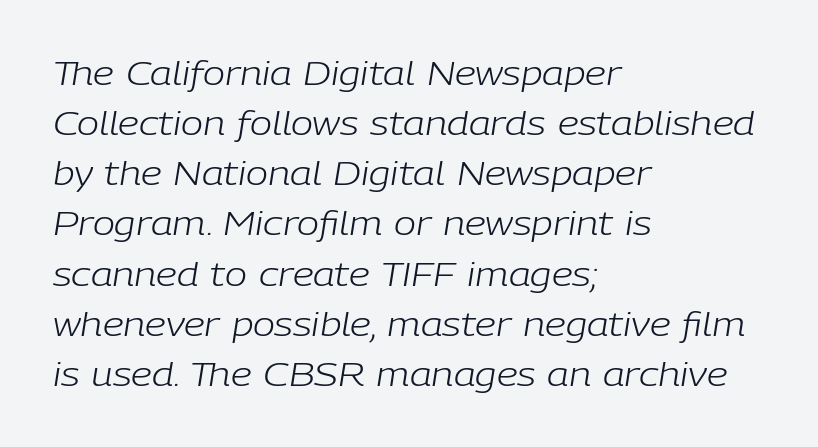
Q: Is the text bold? A: No.
Q: Is the text italic (slanted)? A: Yes, it leans right by about 9 degrees.
Q: Is the text underlined? A: No.
Q: How is the paragraph aligned? A: Left-aligned.
Q: Is the spacing between letters normal or unusually wide? A: Normal.
Q: Is the spacing between lines tight, normal or loose? A: Normal.
Q: Width (condensed, normal, or wide)? A: Normal.
Q: Stroke contrast? A: Low.
Q: x-height? A: Medium.
Q: Monospaced? A: No.
